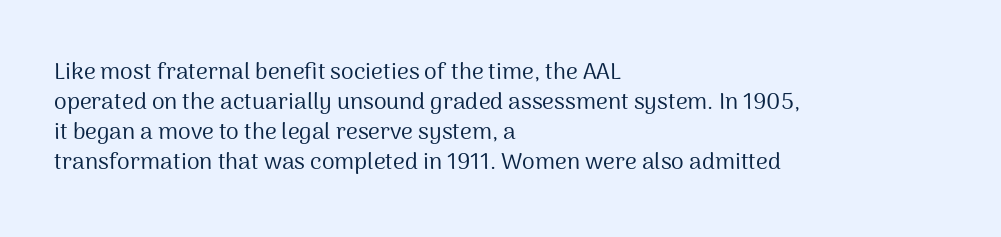
Teacher's note: observe the even left margin — that is flush-left alignment. Does extra space separate the letters? No, they use regular spacing. In terms of posture, this sample is upright. The glyphs are unaccompanied by any horizontal stroke below them. The lines sit at an ordinary, default distance from one another.
